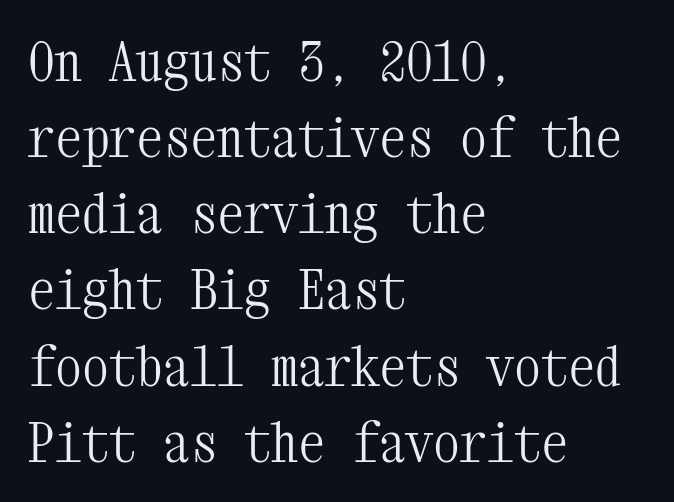
The image shows 54 px light, condensed serif type, upright, monospaced; set left-aligned, normal line spacing (1.41x), normal letter spacing, not underlined; medium stroke contrast and a medium x-height.
